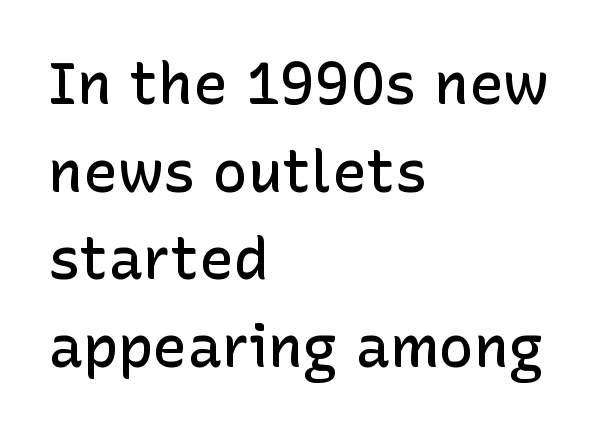
{"serif": "no", "italic": "no", "bold": "semi", "weight": "semibold", "width": "normal", "stroke_contrast": "low", "x_height": "medium", "monospaced": "no", "underline": "no", "align": "left", "line_spacing": "normal", "line_spacing_ratio": 1.51, "letter_spacing": "normal", "letter_spacing_em": 0.0, "glyph_px": 58}
